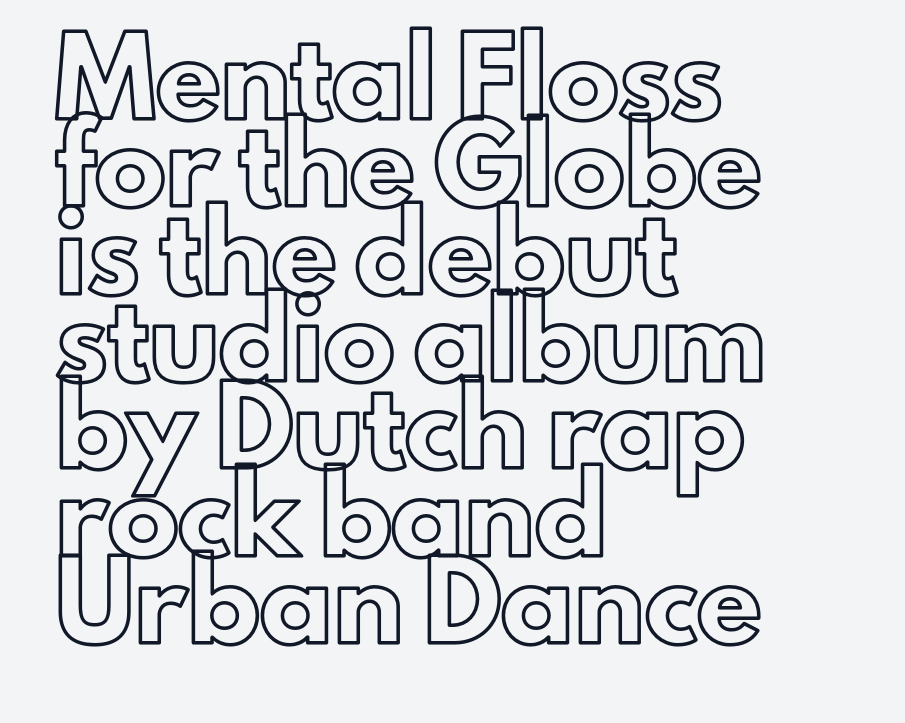
Q: Is the text italic (slanted)? A: No, it is upright.
Q: Is the text underlined? A: No.
Q: How is the paragraph aligned? A: Left-aligned.
Q: Is the spacing between letters normal or unusually wide? A: Normal.
Q: Width (condensed, normal, or wide)? A: Normal.
Q: x-height? A: Small.
Q: Monospaced? A: No.
